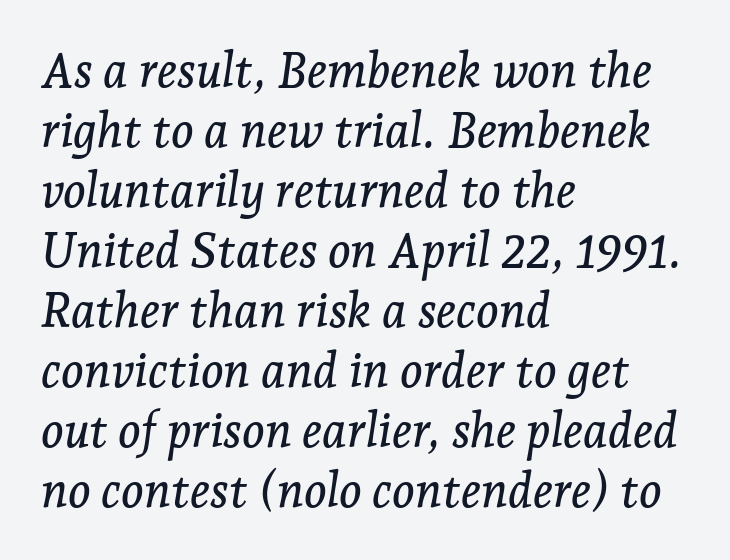
The image shows 48 px serif type, italic (leaning right); set left-aligned, normal line spacing (1.25x), normal letter spacing, not underlined; low stroke contrast and a medium x-height.
